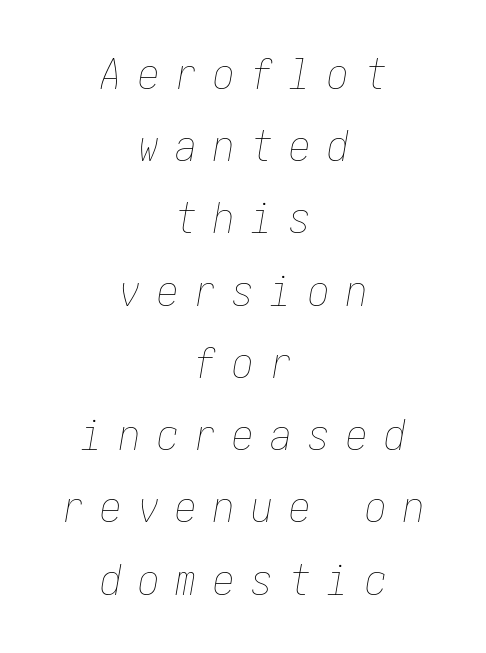
{"italic": "yes", "lean": "right", "slant_degrees": 10, "bold": "no", "weight": "thin", "width": "condensed", "stroke_contrast": "low", "x_height": "medium", "underline": "no", "align": "center", "line_spacing": "normal", "line_spacing_ratio": 1.68, "letter_spacing": "wide", "letter_spacing_em": 0.38, "glyph_px": 43}
